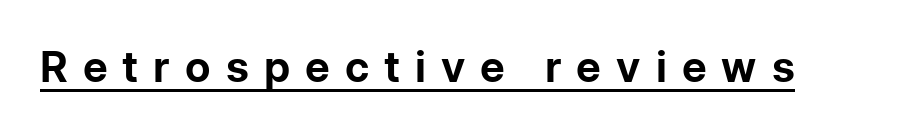
Looks like regular typesetting: each glyph gets only the width it needs. Quick note: underline on. In terms of letterform style, serifs are entirely absent. In terms of weight, the rendering is a true, heavy bold. Compared with typical body copy, the letter spacing here is much looser.
